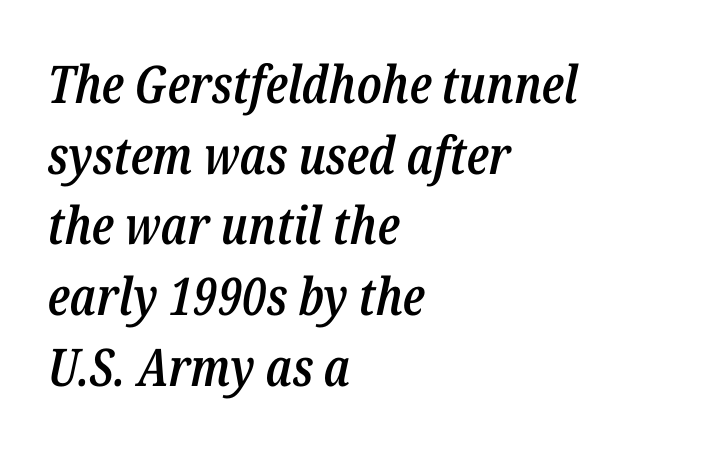
{"italic": "yes", "lean": "right", "slant_degrees": 12, "bold": "semi", "weight": "semibold", "width": "condensed", "stroke_contrast": "low", "x_height": "medium", "monospaced": "no", "underline": "no", "align": "left", "line_spacing": "normal", "line_spacing_ratio": 1.36, "letter_spacing": "normal", "letter_spacing_em": 0.0, "glyph_px": 52}
